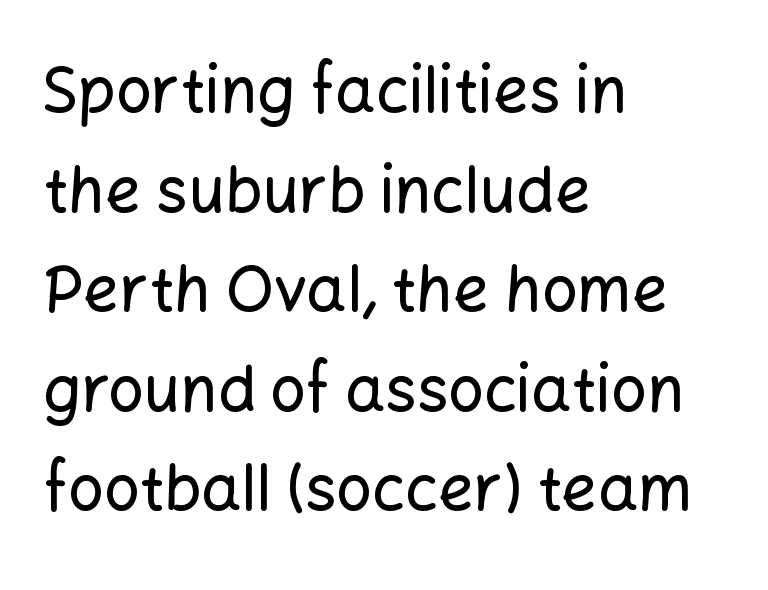
Q: Is the text italic (slanted)? A: No, it is upright.
Q: Is the typeface a serif or a sans-serif typeface? A: Sans-serif.
Q: Is the text underlined? A: No.
Q: How is the paragraph aligned? A: Left-aligned.
Q: Is the spacing between letters normal or unusually wide? A: Normal.
Q: Is the spacing between lines tight, normal or loose? A: Normal.
Q: Width (condensed, normal, or wide)? A: Normal.
Q: Stroke contrast? A: Low.
Q: x-height? A: Medium.
Q: Monospaced? A: No.
